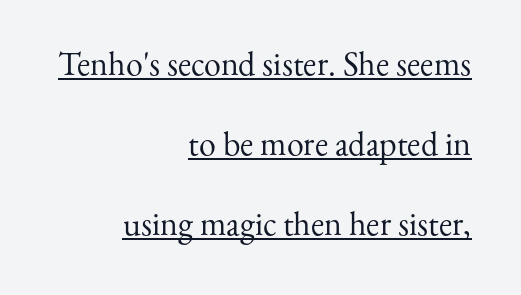
The image shows 34 px regular-weight serif type, upright; set right-aligned, loose line spacing (2.35x), normal letter spacing, underlined; medium stroke contrast and a small x-height.
